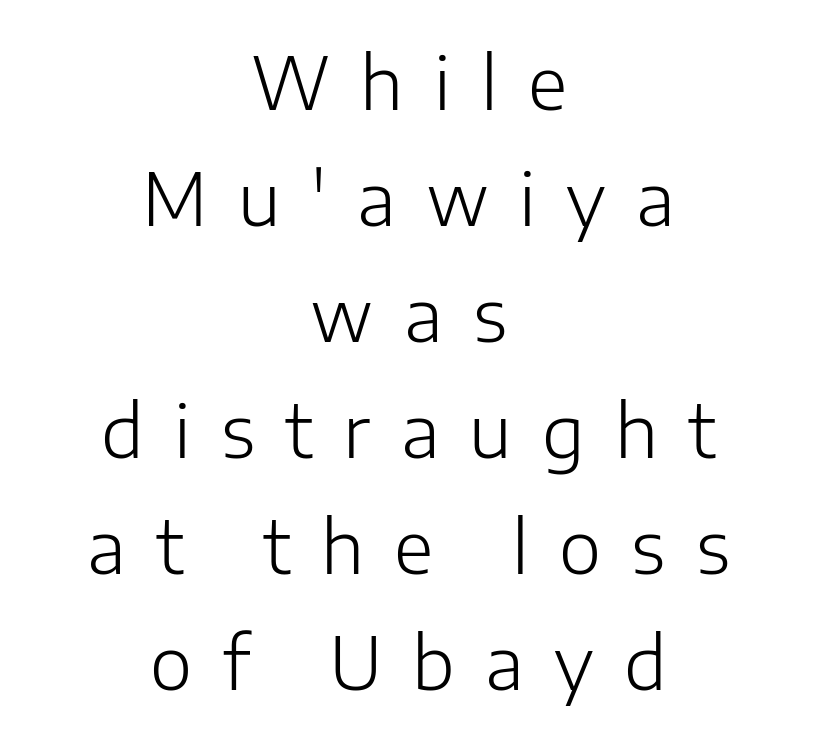
Interline gaps are of average width in this sample. Varying glyph widths throughout — classic text-font behaviour. Nobody drew a line under any word here. The letters stand upright; this is a roman face.
